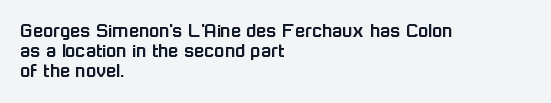
Rendered with straight, roman letterforms. These lines are set flush left with a ragged right edge. Leading: reduced. This rendering leaves character spacing at its baseline value. The zone under the glyphs is completely vacant.
